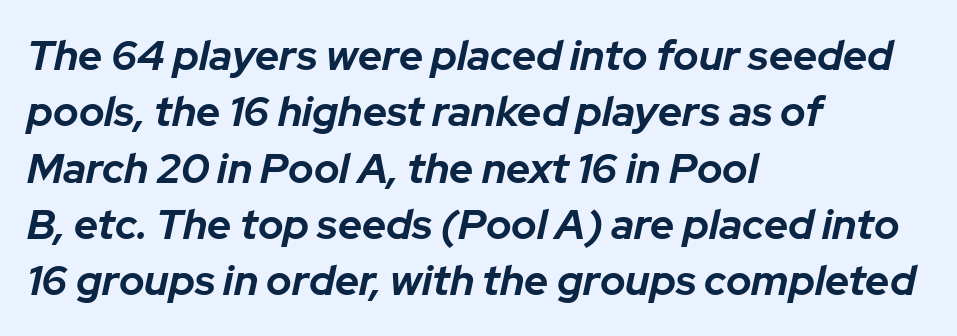
Q: Is the text bold? A: Yes.
Q: Is the text italic (slanted)? A: Yes, it leans right by about 12 degrees.
Q: Is the text underlined? A: No.
Q: How is the paragraph aligned? A: Left-aligned.
Q: Is the spacing between letters normal or unusually wide? A: Normal.
Q: Is the spacing between lines tight, normal or loose? A: Normal.
Q: Width (condensed, normal, or wide)? A: Normal.
Q: Stroke contrast? A: Low.
Q: x-height? A: Medium.
Q: Monospaced? A: No.
